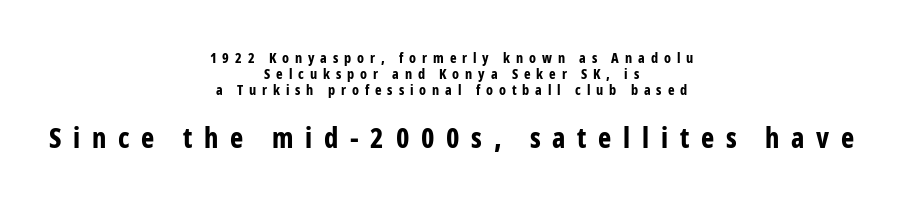
The passage shown has open, widely tracked lettering throughout. Proportional: the letters do not fall into vertical columns. Nope, not italic — everything's standing straight. The vertical gap from one line to the next is small. Strokes here are thick enough to call this a true bold.
